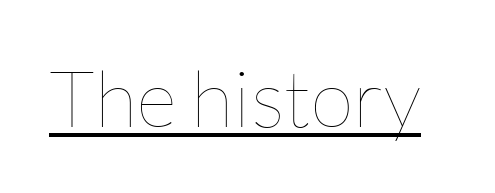
Does extra space separate the letters? No, they use regular spacing. The strokes are not fattened; the text isn't bold. You could not count columns in this text — the font is proportionally spaced. Every word sits above its own underline.
